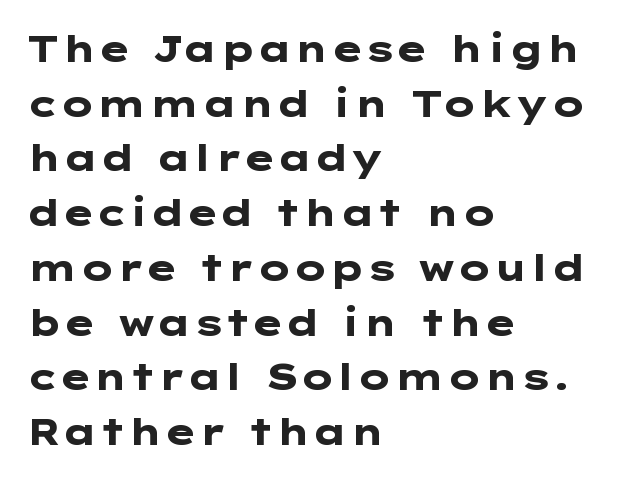
Heft: maximum for text — a bold. These lines are composed in type without serifs. Standard letterfit; no display-style spreading of the glyphs. A classic flush-left, rag-right setting is used for this passage. No italicization has been applied; the sample stays upright.
